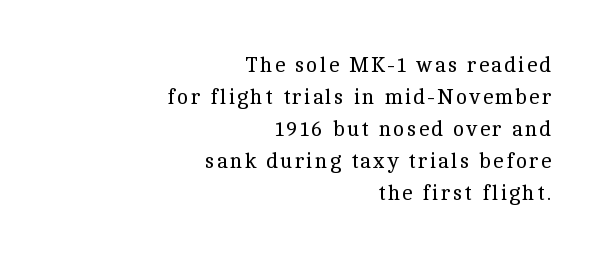
Q: Is the text bold? A: No.
Q: Is the text italic (slanted)? A: No, it is upright.
Q: Is the text underlined? A: No.
Q: How is the paragraph aligned? A: Right-aligned.
Q: Is the spacing between lines tight, normal or loose? A: Normal.
